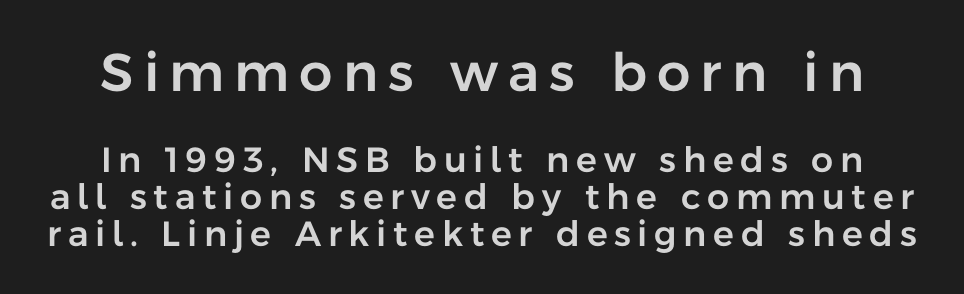
Q: Is the text italic (slanted)? A: No, it is upright.
Q: Is the typeface a serif or a sans-serif typeface? A: Sans-serif.
Q: Is the text underlined? A: No.
Q: Is the spacing between lines tight, normal or loose? A: Tight.
Q: Which block of text is set in a larger size, the first (top) or the second (bottom)? A: The first (top) one.
Q: Width (condensed, normal, or wide)? A: Normal.
Q: Stroke contrast? A: Low.
Q: x-height? A: Medium.
Q: Monospaced? A: No.
